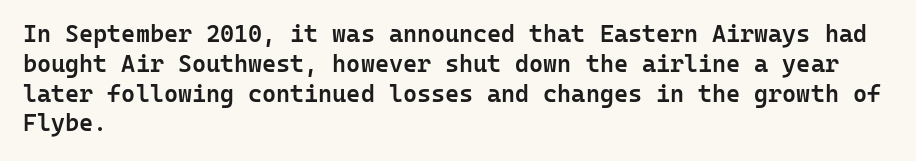
The image shows 24 px text type, upright; set left-aligned, line spacing 1.24x, normal letter spacing, not underlined.
